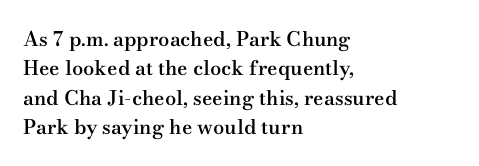
{"italic": "no", "bold": "semi", "underline": "no", "align": "left", "line_spacing": "normal", "line_spacing_ratio": 1.47, "letter_spacing": "normal", "letter_spacing_em": 0.0, "glyph_px": 20}
